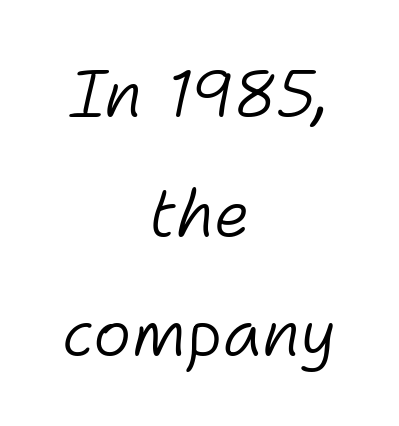
Q: Is the text bold? A: No.
Q: Is the text italic (slanted)? A: Yes, it leans right by about 11 degrees.
Q: Is the text underlined? A: No.
Q: How is the paragraph aligned? A: Centered.
Q: Is the spacing between letters normal or unusually wide? A: Normal.
Q: Width (condensed, normal, or wide)? A: Normal.
Q: Stroke contrast? A: Low.
Q: x-height? A: Medium.
Q: Monospaced? A: No.
